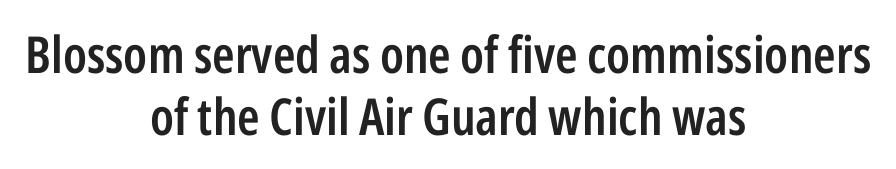
The image shows 51 px semibold, condensed sans-serif type, upright; set centered, line spacing 1.22x, normal letter spacing, not underlined; low stroke contrast and a medium x-height.
